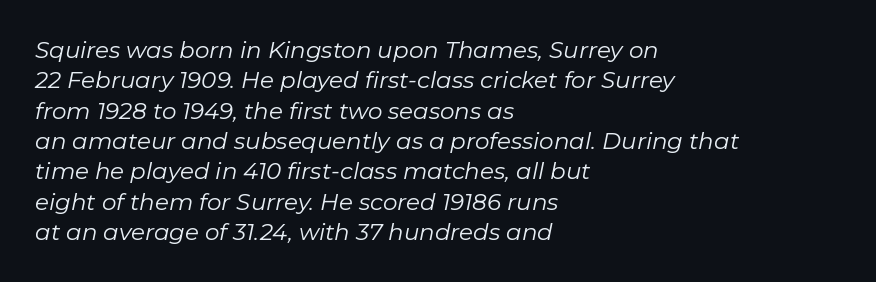
The image shows 23 px text type, italic (leaning right); set left-aligned, normal line spacing (1.32x), normal letter spacing, not underlined.
